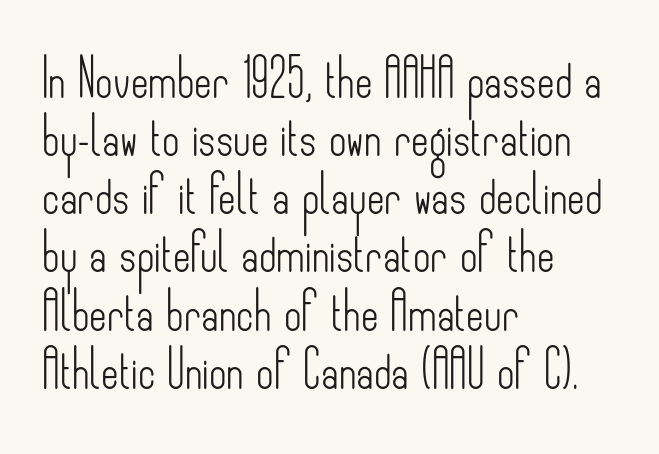
The image shows 38 px light, condensed sans-serif type, upright; set left-aligned, normal line spacing (1.53x), normal letter spacing, not underlined; low stroke contrast and a small x-height.
